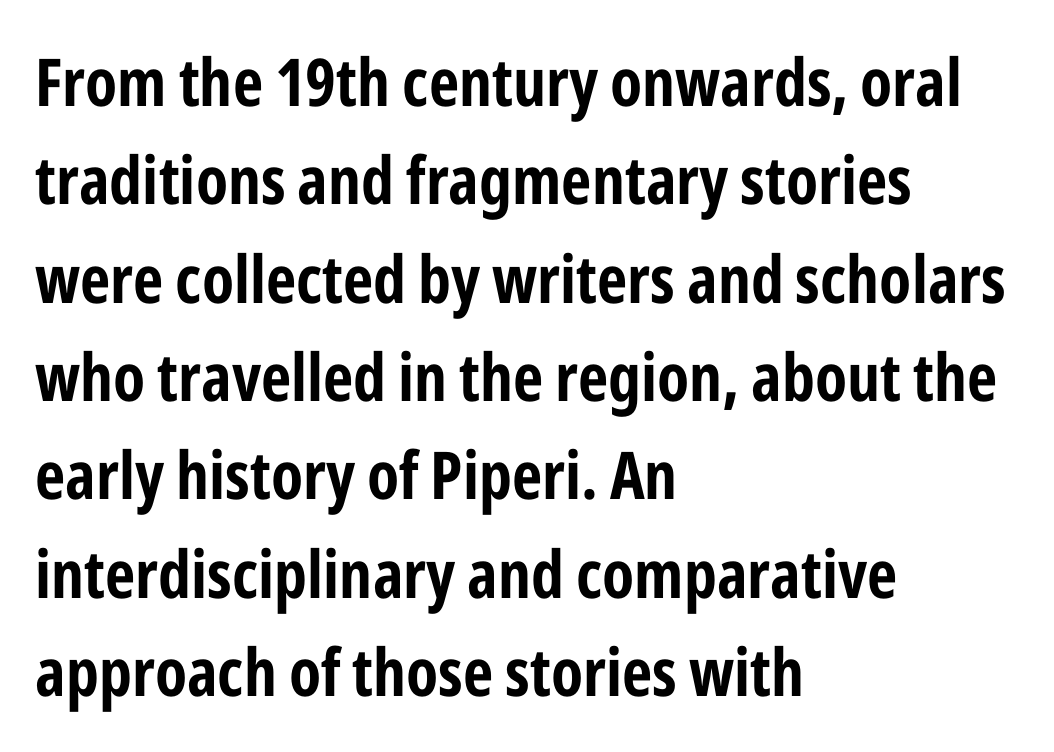
Q: Is the text bold? A: Yes.
Q: Is the text italic (slanted)? A: No, it is upright.
Q: Is the typeface a serif or a sans-serif typeface? A: Sans-serif.
Q: Is the text underlined? A: No.
Q: How is the paragraph aligned? A: Left-aligned.
Q: Is the spacing between letters normal or unusually wide? A: Normal.
Q: Is the spacing between lines tight, normal or loose? A: Normal.
Q: Width (condensed, normal, or wide)? A: Condensed.
Q: Stroke contrast? A: Low.
Q: x-height? A: Medium.
Q: Monospaced? A: No.
